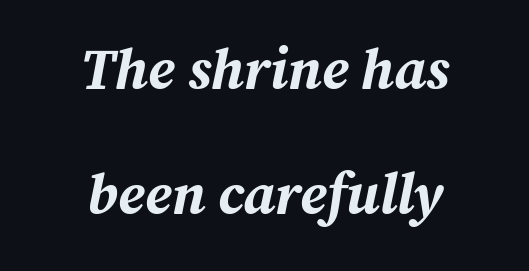
The image shows 57 px bold type, italic (leaning right); set centered, loose line spacing (2.2x), normal letter spacing, not underlined; medium stroke contrast and a medium x-height.
